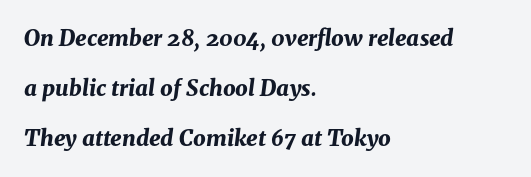
The image shows 22 px bold type, italic (leaning right); set left-aligned, loose line spacing (2.27x), normal letter spacing, not underlined.
